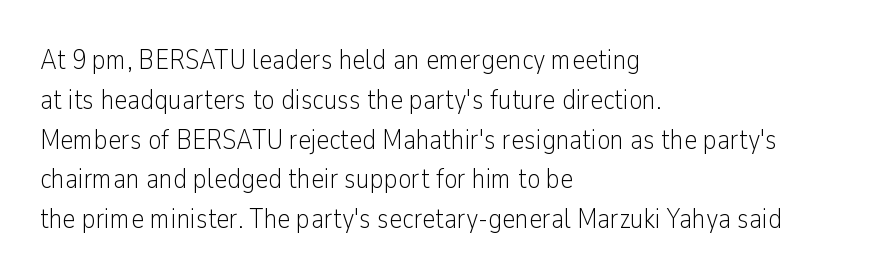
The image shows 28 px light, condensed sans-serif type, upright; set left-aligned, normal line spacing (1.42x), normal letter spacing, not underlined; low stroke contrast and a medium x-height.
